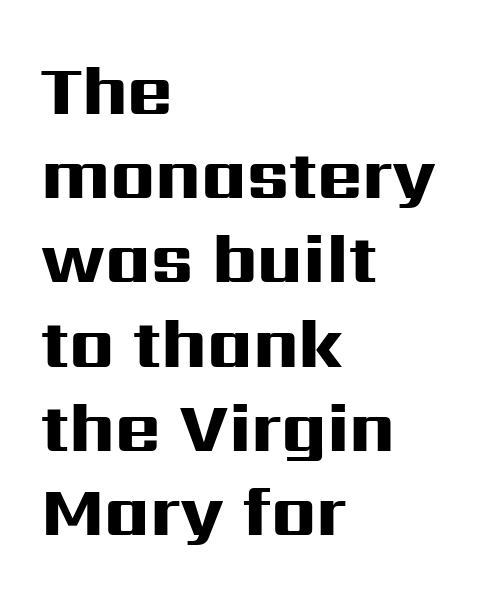
{"serif": "no", "italic": "no", "bold": "yes", "weight": "heavy", "width": "wide", "stroke_contrast": "high", "x_height": "medium", "monospaced": "no", "underline": "no", "align": "left", "line_spacing_ratio": 1.22, "letter_spacing": "normal", "letter_spacing_em": 0.0, "glyph_px": 69}
